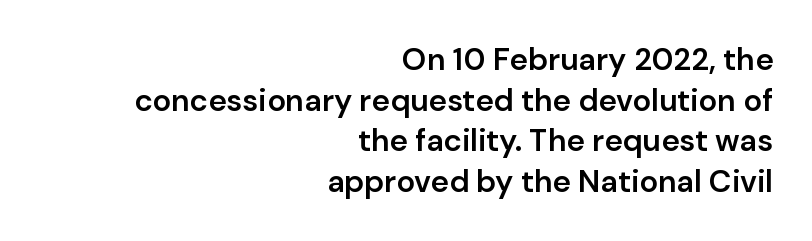
Q: Is the text bold? A: Semi-bold.
Q: Is the text italic (slanted)? A: No, it is upright.
Q: Is the typeface a serif or a sans-serif typeface? A: Sans-serif.
Q: Is the text underlined? A: No.
Q: How is the paragraph aligned? A: Right-aligned.
Q: Is the spacing between letters normal or unusually wide? A: Normal.
Q: Is the spacing between lines tight, normal or loose? A: Normal.
Q: Width (condensed, normal, or wide)? A: Normal.
Q: Stroke contrast? A: Low.
Q: x-height? A: Medium.
Q: Monospaced? A: No.
